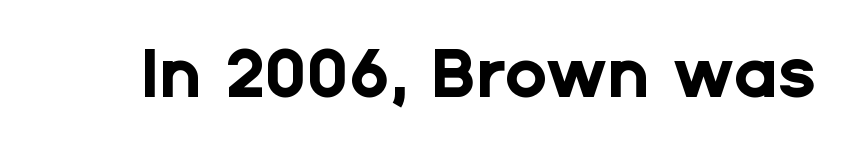
What kind of face is this? One without serifs — a sans. Standard letterfit; no display-style spreading of the glyphs. Each letter keeps its own natural width here, so spacing adapts to shape. Upright lettering throughout. Letters rest on an invisible, unmarked baseline.
